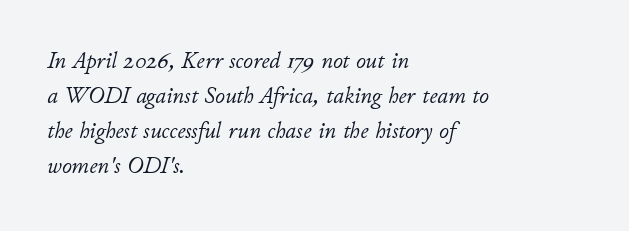
{"italic": "yes", "lean": "right", "slant_degrees": 11, "bold": "no", "underline": "no", "align": "left", "line_spacing": "normal", "line_spacing_ratio": 1.46, "letter_spacing": "normal", "letter_spacing_em": 0.0, "glyph_px": 24}
